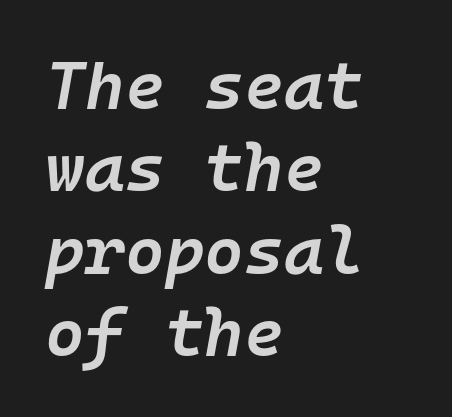
{"italic": "yes", "lean": "right", "slant_degrees": 10, "bold": "semi", "weight": "semibold", "width": "normal", "stroke_contrast": "low", "x_height": "medium", "monospaced": "yes", "underline": "no", "align": "left", "line_spacing_ratio": 1.21, "letter_spacing": "normal", "letter_spacing_em": 0.0, "glyph_px": 68}
